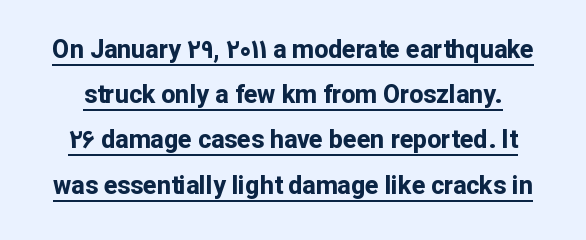
Has an underline been added? It has. Does the lettering tilt? It doesn't — this is upright. Strokes here are thick enough to call this a true bold. Glyph-to-glyph distance matches everyday printed text.
